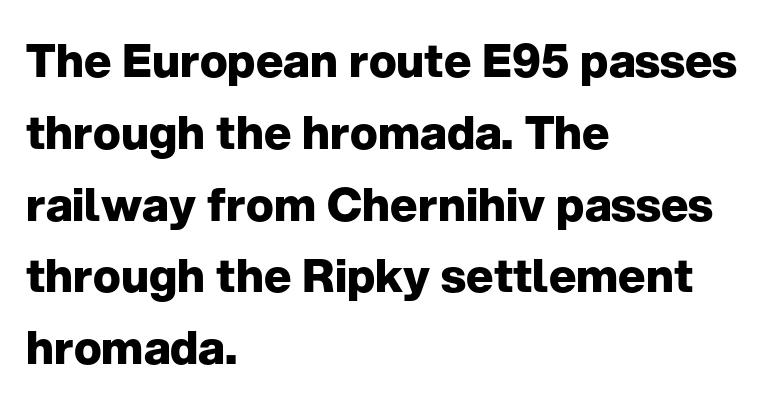
The rendering uses natural spacing where letterforms have individual widths. Every letter is thick-stroked: bold, no question. All the whitespace from short lines collects on the right. The typeface chosen for these lines omits serifs. The strip under each line holds only bare page. There is no visible air inserted between adjacent glyphs.
